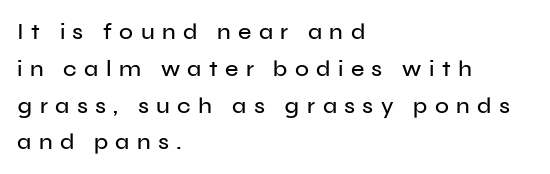
This sample uses expanded letter spacing, leaving extra air between glyphs. Beneath every word, the page is bare. Which margin do the lines hug? The left one — the right edge is uneven. The axis of the letterforms is exactly vertical. How would I describe the line gaps? Plain and ordinary.
